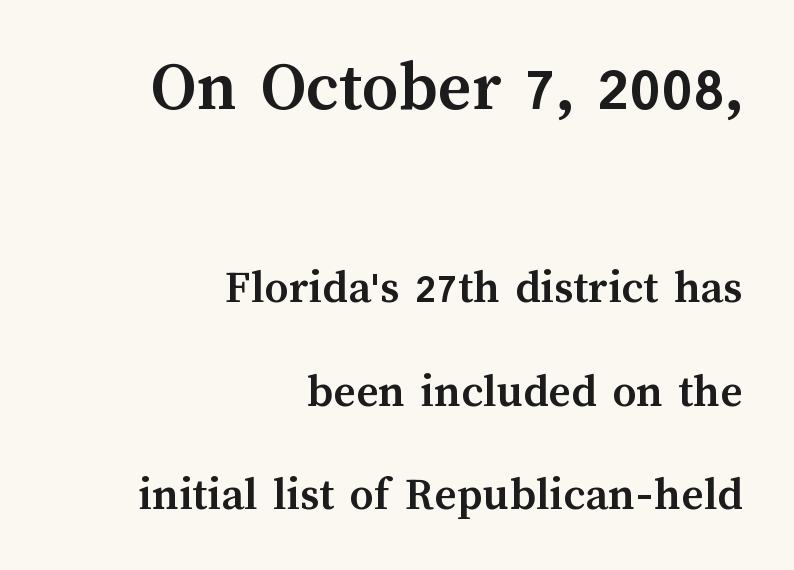
{"italic": "no", "bold": "yes", "weight": "semibold", "width": "normal", "stroke_contrast": "medium", "x_height": "medium", "monospaced": "no", "underline": "no", "align": "right", "line_spacing": "loose", "line_spacing_ratio": 2.15, "letter_spacing": "normal", "letter_spacing_em": 0.0, "larger_block": "first", "size_ratio": 1.5, "glyph_px": 72}
